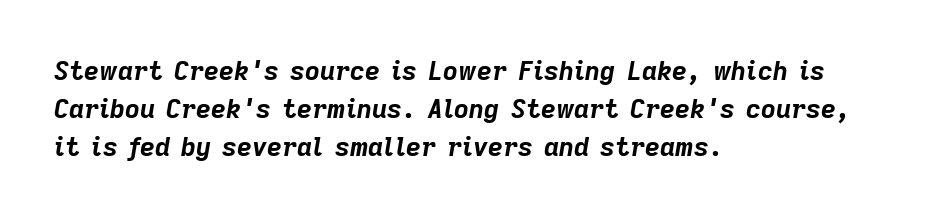
Baseline-to-baseline distance is the conventional proportion of letter height. This rendering uses left alignment, leaving the right contour irregular. Slant detected: the letters are inclined. In terms of letterspacing, this is plain default setting. The zone under the glyphs is completely vacant. Stroke thickness is high; the sample reads as a true bold.
